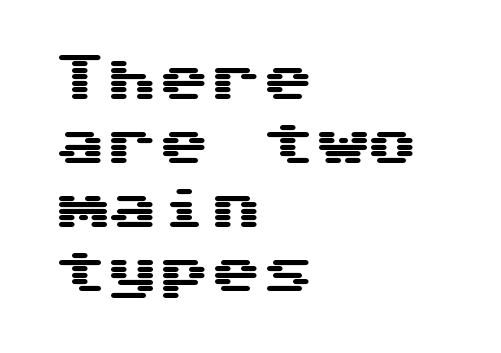
Q: Is the text italic (slanted)? A: No, it is upright.
Q: Is the typeface a serif or a sans-serif typeface? A: Sans-serif.
Q: Is the text underlined? A: No.
Q: How is the paragraph aligned? A: Left-aligned.
Q: Is the spacing between letters normal or unusually wide? A: Normal.
Q: Width (condensed, normal, or wide)? A: Wide.
Q: Stroke contrast? A: Medium.
Q: x-height? A: Medium.
